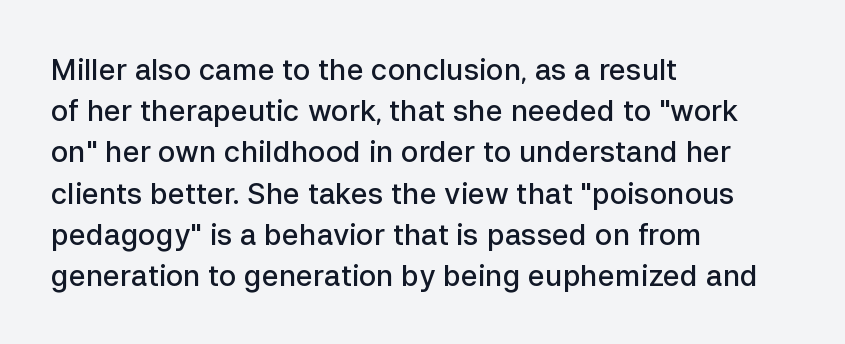
The image shows 29 px semibold sans-serif type, upright; set left-aligned, normal line spacing (1.42x), normal letter spacing, not underlined; low stroke contrast and a medium x-height.
